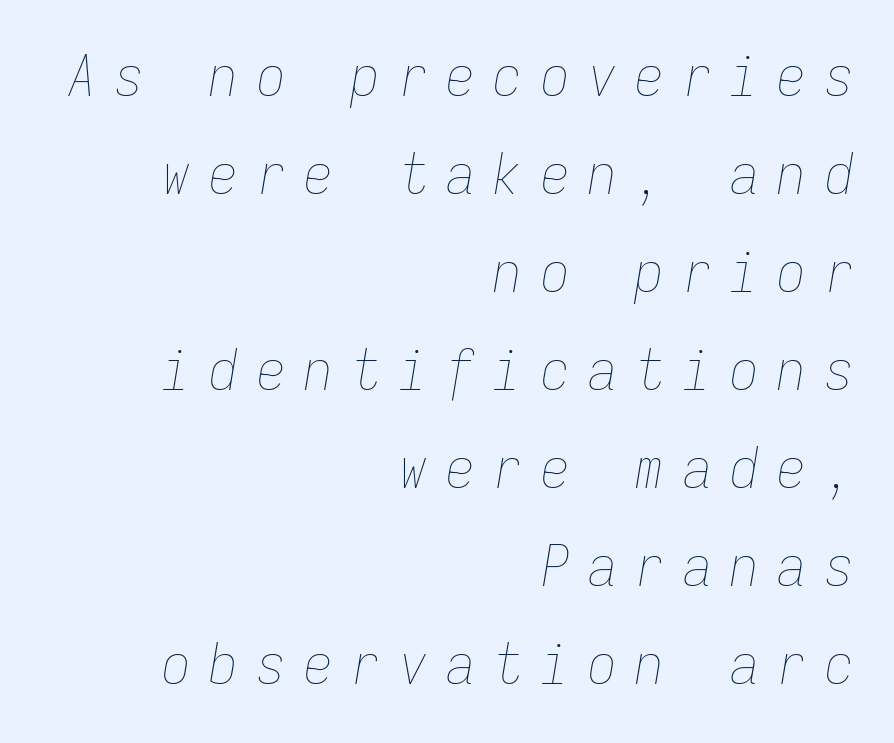
{"italic": "yes", "lean": "right", "slant_degrees": 9, "bold": "no", "weight": "thin", "width": "condensed", "stroke_contrast": "low", "x_height": "medium", "monospaced": "yes", "underline": "no", "align": "right", "line_spacing_ratio": 1.72, "letter_spacing": "wide", "letter_spacing_em": 0.33, "glyph_px": 57}
